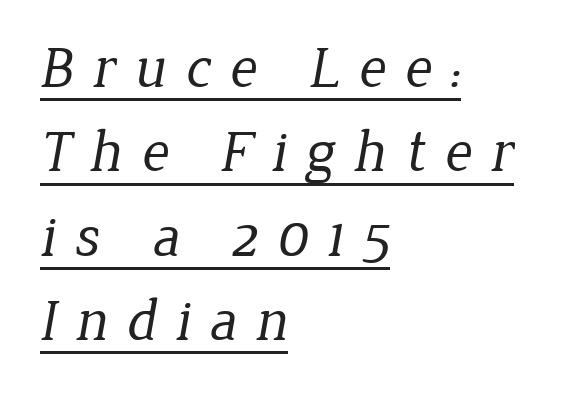
{"serif": "yes", "bold": "no", "weight": "regular", "width": "normal", "stroke_contrast": "low", "x_height": "medium", "monospaced": "no", "underline": "yes", "align": "left", "line_spacing": "normal", "line_spacing_ratio": 1.43, "letter_spacing": "wide", "letter_spacing_em": 0.32, "glyph_px": 59}
